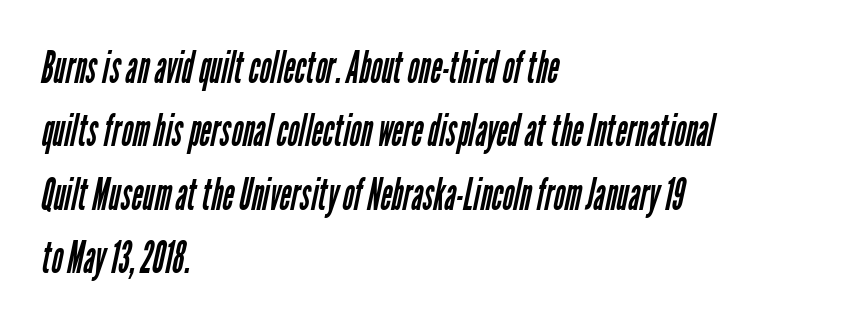
The image shows 44 px regular-weight, condensed sans-serif type; set left-aligned, normal line spacing (1.44x), normal letter spacing, not underlined; low stroke contrast and a medium x-height.
